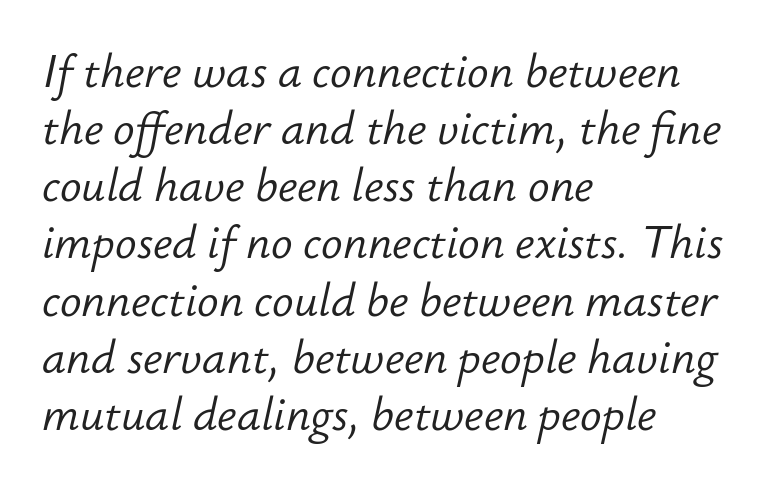
Q: Is the text bold? A: No.
Q: Is the text italic (slanted)? A: Yes, it leans right by about 12 degrees.
Q: Is the text underlined? A: No.
Q: How is the paragraph aligned? A: Left-aligned.
Q: Is the spacing between letters normal or unusually wide? A: Normal.
Q: Is the spacing between lines tight, normal or loose? A: Normal.
Q: Width (condensed, normal, or wide)? A: Normal.
Q: Stroke contrast? A: Low.
Q: x-height? A: Small.
Q: Monospaced? A: No.
